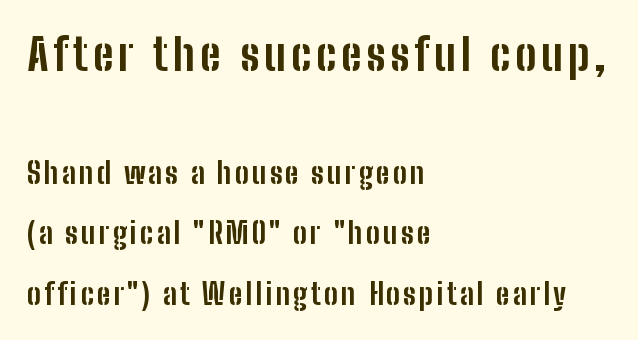
{"serif": "no", "italic": "no", "bold": "yes", "weight": "bold", "width": "condensed", "stroke_contrast": "low", "x_height": "medium", "monospaced": "no", "underline": "no", "align": "left", "line_spacing": "loose", "line_spacing_ratio": 2.1, "larger_block": "first", "size_ratio": 1.52, "glyph_px": 44}
